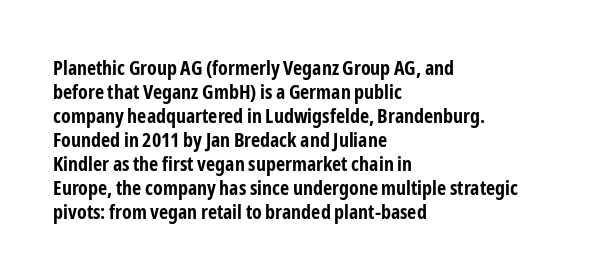
Q: Is the text bold? A: Yes.
Q: Is the text italic (slanted)? A: No, it is upright.
Q: Is the text underlined? A: No.
Q: How is the paragraph aligned? A: Left-aligned.
Q: Is the spacing between letters normal or unusually wide? A: Normal.
